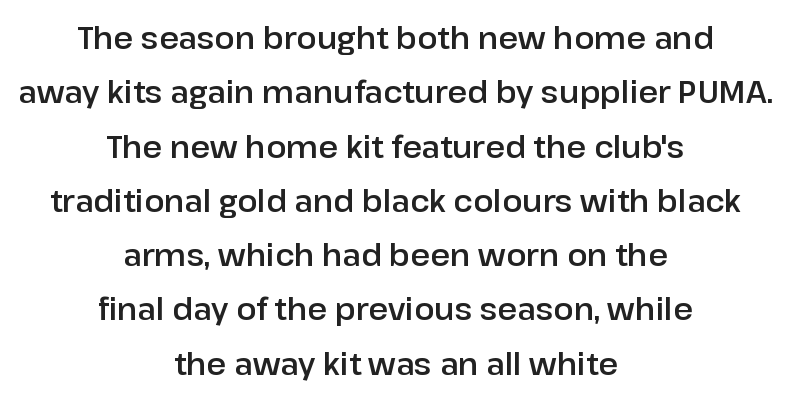
{"serif": "no", "italic": "no", "width": "normal", "stroke_contrast": "low", "x_height": "medium", "monospaced": "no", "underline": "no", "align": "center", "line_spacing_ratio": 1.81, "letter_spacing": "normal", "letter_spacing_em": 0.0, "glyph_px": 30}
